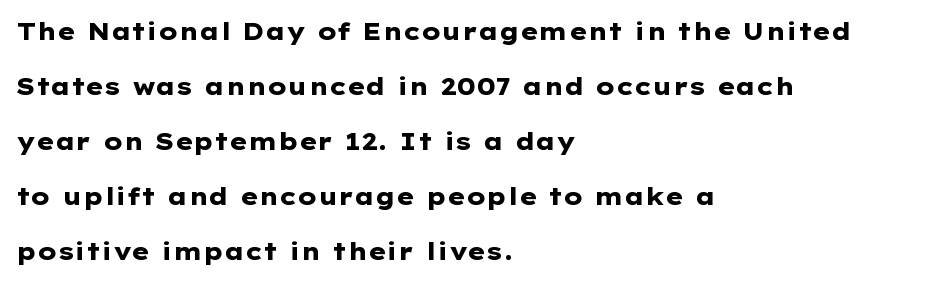
The image shows 24 px bold type, upright; set left-aligned, loose line spacing (2.29x), normal letter spacing, not underlined.
